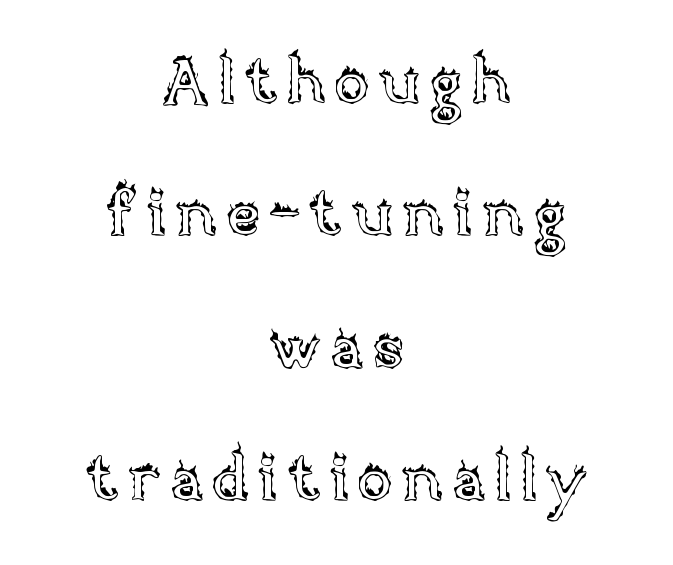
Q: Is the text italic (slanted)? A: No, it is upright.
Q: Is the text underlined? A: No.
Q: How is the paragraph aligned? A: Centered.
Q: Is the spacing between lines tight, normal or loose? A: Loose.
Q: Width (condensed, normal, or wide)? A: Normal.
Q: x-height? A: Large.
Q: Monospaced? A: No.
